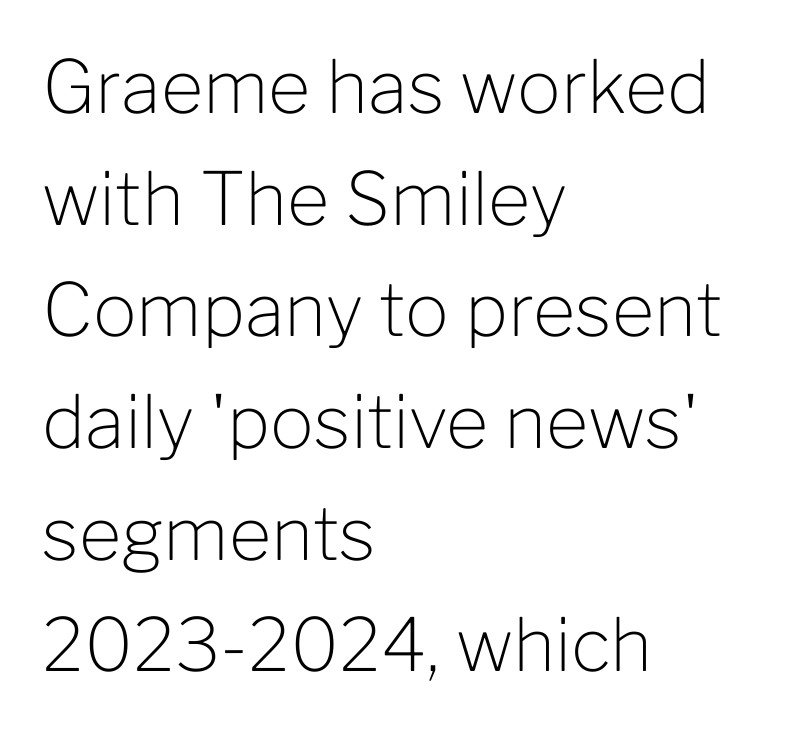
The image shows 73 px light sans-serif type, upright; set left-aligned, normal line spacing (1.53x), normal letter spacing, not underlined; low stroke contrast and a medium x-height.
